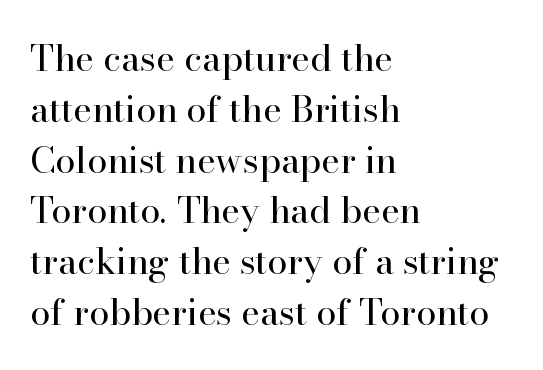
{"serif": "yes", "italic": "no", "bold": "no", "weight": "regular", "width": "normal", "stroke_contrast": "high", "x_height": "small", "monospaced": "no", "underline": "no", "align": "left", "line_spacing": "normal", "line_spacing_ratio": 1.41, "letter_spacing": "normal", "letter_spacing_em": 0.0, "glyph_px": 36}
